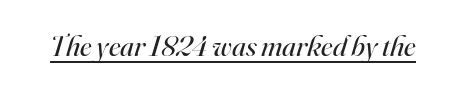
Q: Is the text bold? A: No.
Q: Is the text italic (slanted)? A: Yes, it leans right by about 16 degrees.
Q: Is the typeface a serif or a sans-serif typeface? A: Serif.
Q: Is the text underlined? A: Yes.
Q: Is the spacing between letters normal or unusually wide? A: Normal.
Q: Width (condensed, normal, or wide)? A: Normal.
Q: Stroke contrast? A: High.
Q: x-height? A: Small.
Q: Monospaced? A: No.
